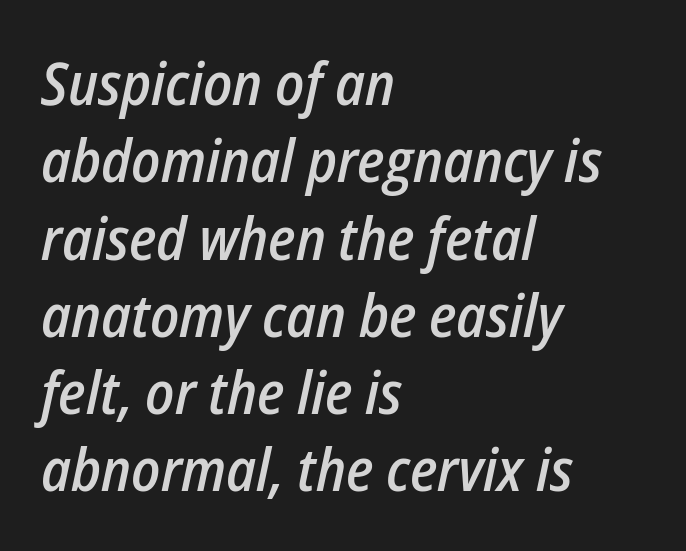
How heavy is the stroke? Medium-heavy — a semibold, shy of bold. Does the copy run flush right? No — it runs flush left. Has an underline been added? It has not. Vertical spacing — default.
